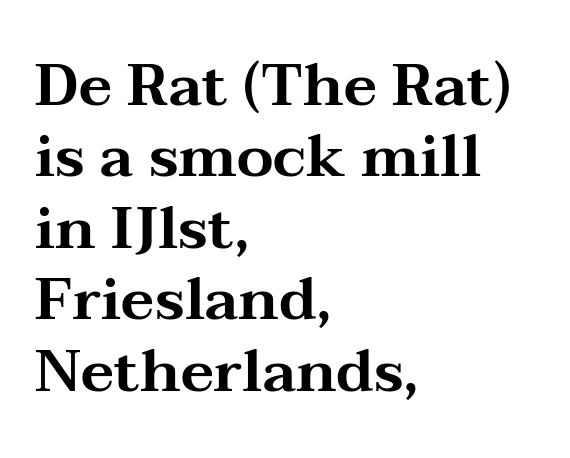
The image shows 59 px wide serif type, upright; set left-aligned, line spacing 1.21x, normal letter spacing, not underlined; medium stroke contrast and a medium x-height.
